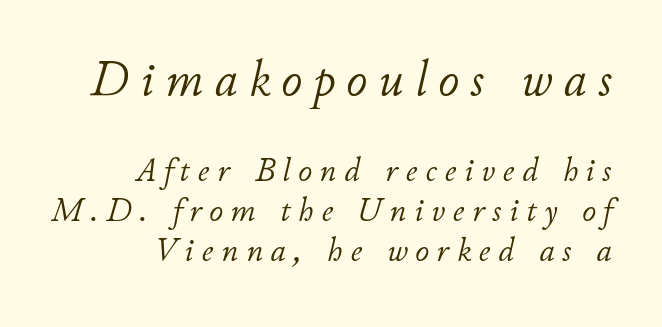
{"italic": "yes", "lean": "right", "slant_degrees": 11, "bold": "no", "weight": "light", "width": "normal", "stroke_contrast": "low", "x_height": "small", "monospaced": "no", "underline": "no", "align": "right", "line_spacing_ratio": 1.17, "letter_spacing": "wide", "letter_spacing_em": 0.23, "larger_block": "first", "size_ratio": 1.5, "glyph_px": 51}
